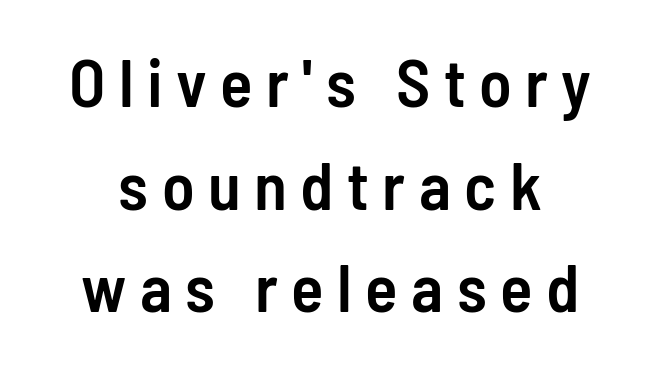
This sample keeps an unexceptional amount of space between lines. The passage shown has open, widely tracked lettering throughout. The face used here is a sans, in the tradition of grotesques and geometrics. A fair bit of extra ink — the face is semibold, not bold. Looks like regular typesetting: each glyph gets only the width it needs. Every character sits straight up, as roman type does.
